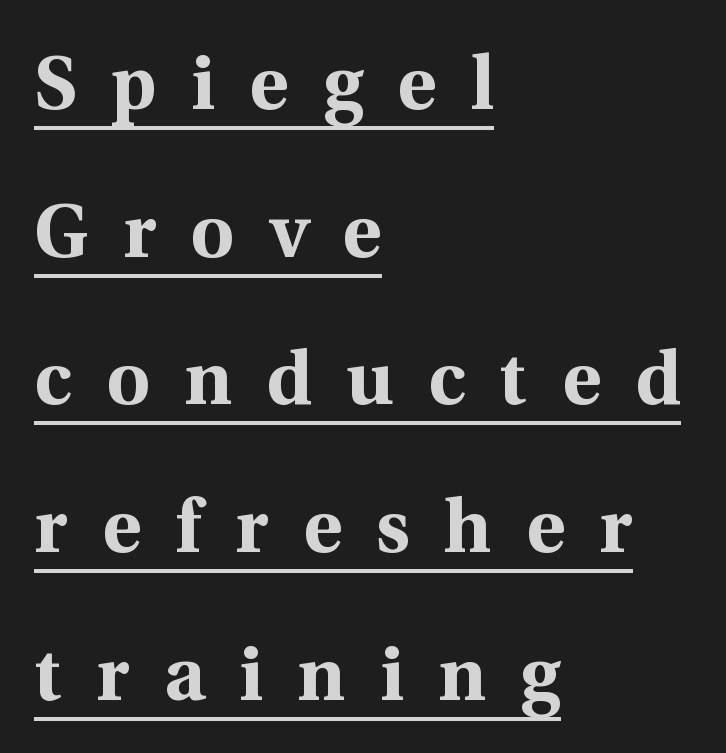
{"serif": "yes", "italic": "no", "bold": "yes", "weight": "bold", "width": "normal", "x_height": "medium", "monospaced": "no", "underline": "yes", "align": "left", "line_spacing": "loose", "line_spacing_ratio": 1.97, "letter_spacing": "wide", "letter_spacing_em": 0.46, "glyph_px": 75}
